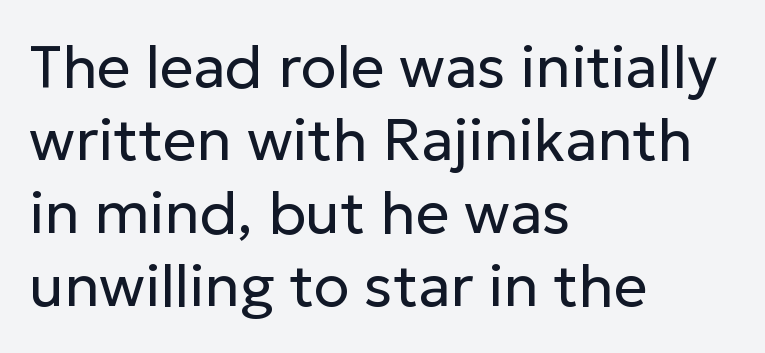
Nope, not italic — everything's standing straight. Inter-character spacing is left at the font's built-in metrics. If you drew a ruler down the left edge, every line would touch it. Proportional: the letters do not fall into vertical columns. The designer went with a sans here, leaving each stem footless.
